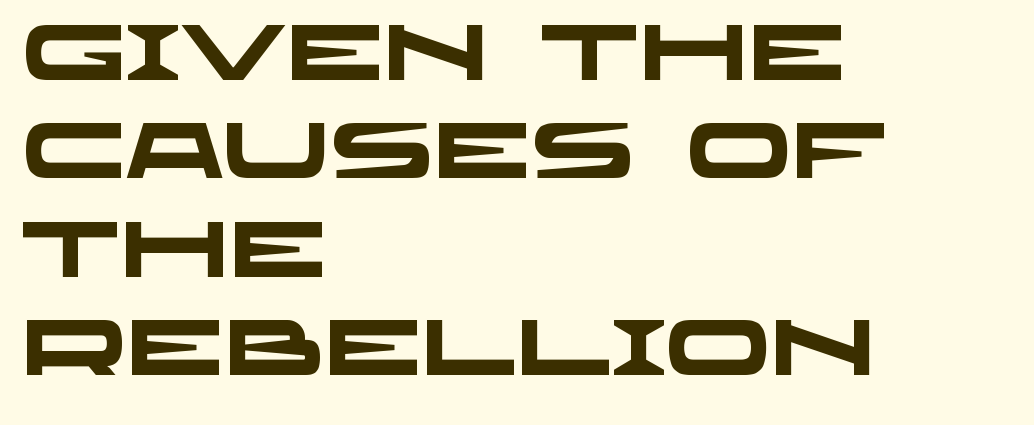
Vertically, the passage feels balanced, rows spaced as you'd expect. The tracking reads as untouched default to a designer's eye. Proportional: the letters do not fall into vertical columns. In CSS terms this would be text-align: left.
